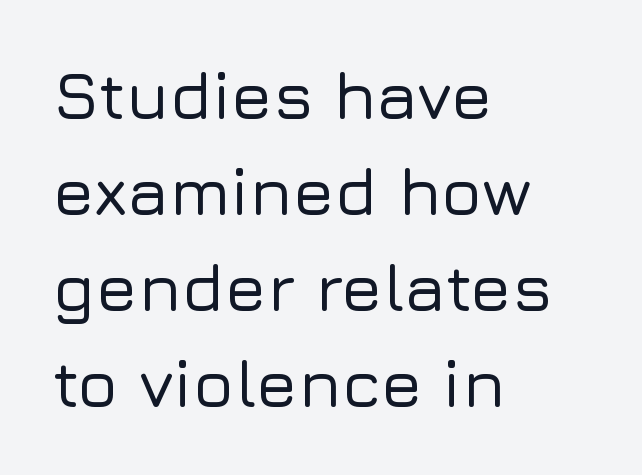
Q: Is the text italic (slanted)? A: No, it is upright.
Q: Is the typeface a serif or a sans-serif typeface? A: Sans-serif.
Q: Is the text underlined? A: No.
Q: How is the paragraph aligned? A: Left-aligned.
Q: Is the spacing between letters normal or unusually wide? A: Normal.
Q: Is the spacing between lines tight, normal or loose? A: Normal.
Q: Width (condensed, normal, or wide)? A: Normal.
Q: Stroke contrast? A: Low.
Q: x-height? A: Medium.
Q: Monospaced? A: No.
